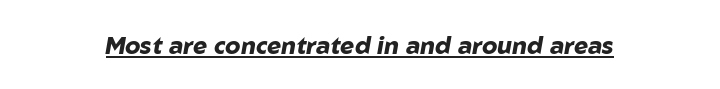
Q: Is the text bold? A: Yes.
Q: Is the text italic (slanted)? A: Yes, it leans right by about 10 degrees.
Q: Is the text underlined? A: Yes.
Q: Is the spacing between letters normal or unusually wide? A: Normal.
